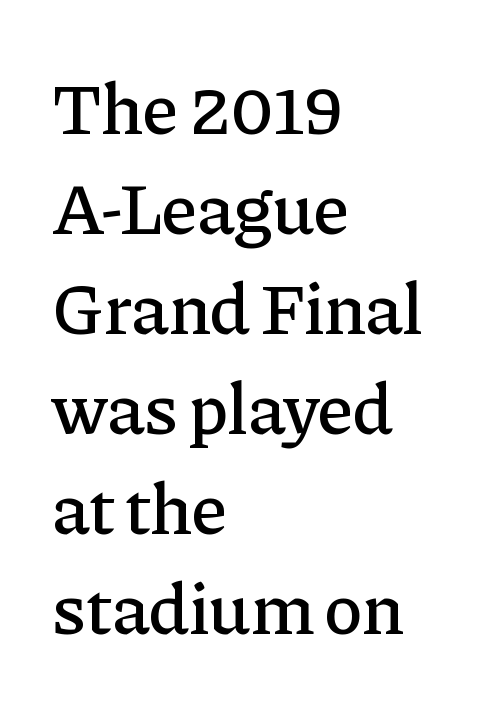
Tracking value appears to be zero — textbook default spacing. Anything drawn beneath the words? Only blank space. Horizontal bands of white between lines are of average thickness. Casual observation: everything's shoved over to the left. In terms of posture, this sample is upright.
